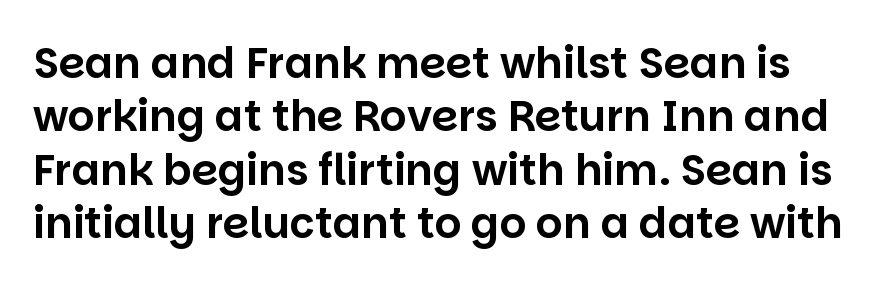
{"serif": "no", "italic": "no", "width": "normal", "stroke_contrast": "low", "x_height": "large", "monospaced": "no", "underline": "no", "line_spacing": "normal", "line_spacing_ratio": 1.27, "letter_spacing": "normal", "letter_spacing_em": 0.0, "glyph_px": 42}
